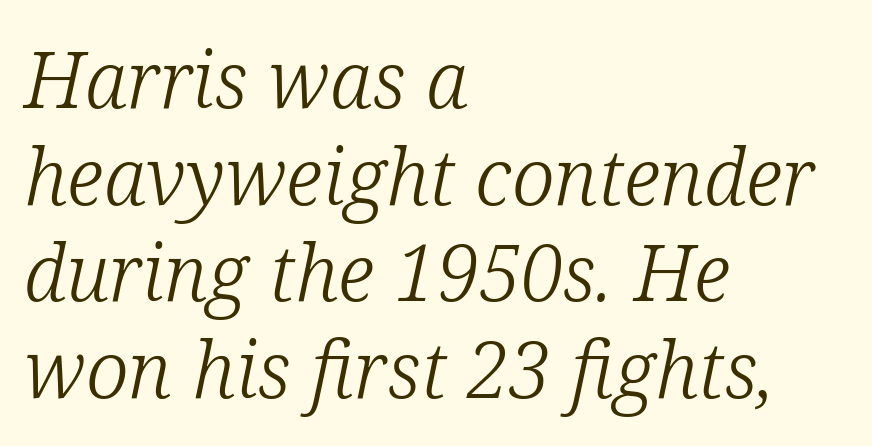
{"serif": "yes", "italic": "yes", "lean": "right", "slant_degrees": 12, "bold": "no", "weight": "light", "width": "normal", "stroke_contrast": "low", "x_height": "medium", "monospaced": "no", "underline": "no", "align": "left", "line_spacing_ratio": 1.24, "letter_spacing": "normal", "letter_spacing_em": 0.0, "glyph_px": 78}
